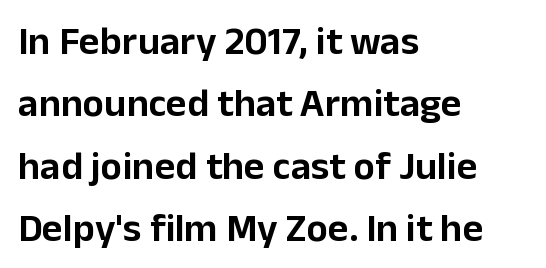
{"serif": "no", "italic": "no", "width": "normal", "stroke_contrast": "low", "x_height": "medium", "monospaced": "no", "underline": "no", "align": "left", "line_spacing": "normal", "line_spacing_ratio": 1.56, "letter_spacing": "normal", "letter_spacing_em": 0.0, "glyph_px": 40}
